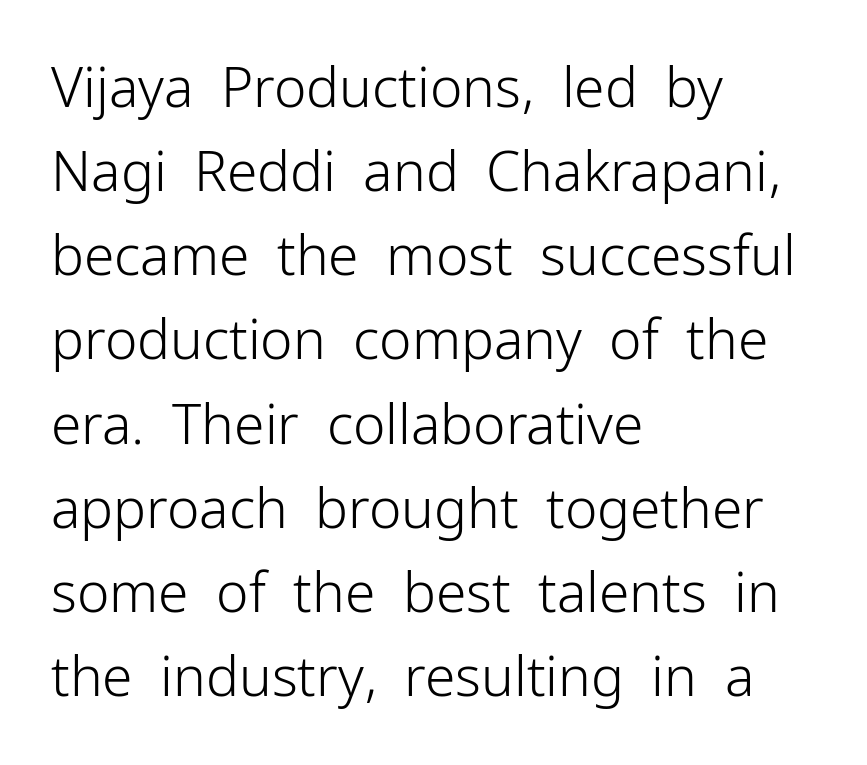
Q: Is the text bold? A: No.
Q: Is the text italic (slanted)? A: No, it is upright.
Q: Is the typeface a serif or a sans-serif typeface? A: Sans-serif.
Q: Is the text underlined? A: No.
Q: How is the paragraph aligned? A: Left-aligned.
Q: Is the spacing between letters normal or unusually wide? A: Normal.
Q: Is the spacing between lines tight, normal or loose? A: Normal.
Q: Width (condensed, normal, or wide)? A: Normal.
Q: Stroke contrast? A: Low.
Q: x-height? A: Medium.
Q: Monospaced? A: No.
